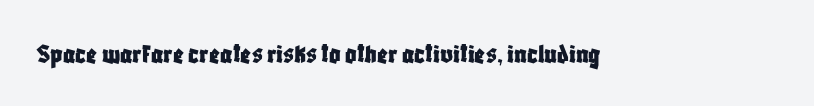
The image shows 28 px condensed sans-serif type, upright; set normal letter spacing, not underlined; low stroke contrast and a large x-height.
